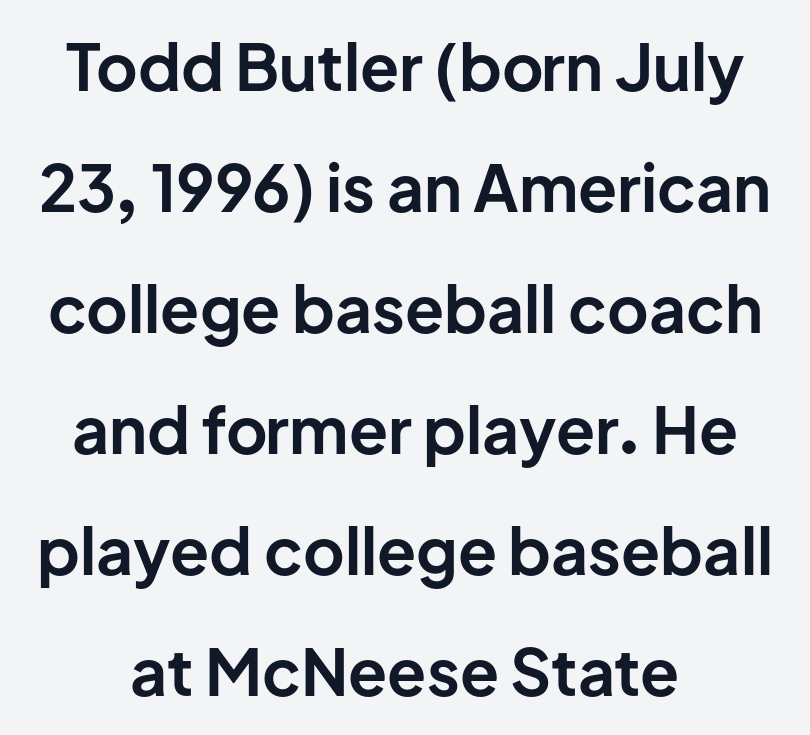
The image shows 64 px bold sans-serif type, upright; set centered, line spacing 1.89x, normal letter spacing, not underlined; low stroke contrast and a medium x-height.
